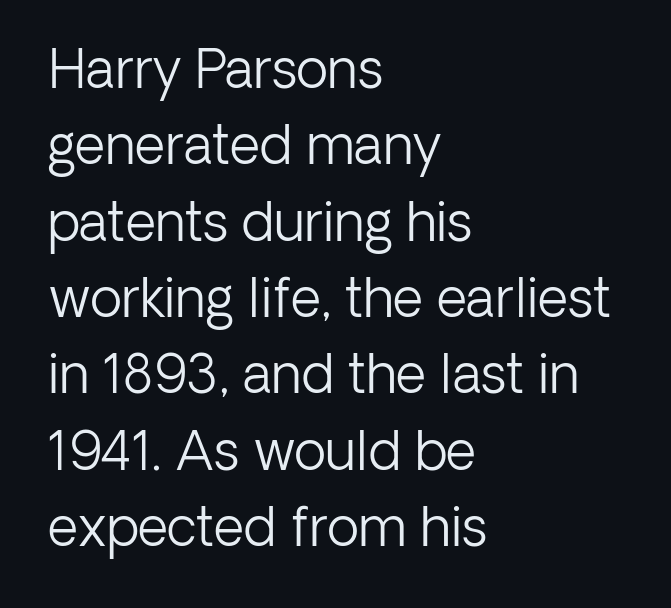
{"serif": "no", "italic": "no", "bold": "no", "weight": "light", "width": "normal", "stroke_contrast": "low", "x_height": "medium", "monospaced": "no", "underline": "no", "align": "left", "line_spacing": "normal", "line_spacing_ratio": 1.44, "letter_spacing": "normal", "letter_spacing_em": 0.0, "glyph_px": 53}
